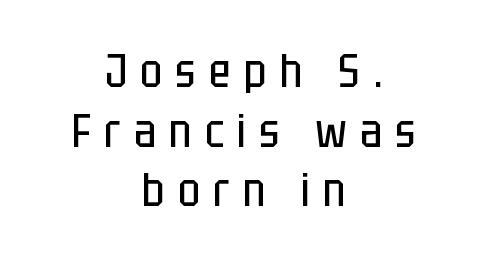
Q: Is the text bold? A: No.
Q: Is the text italic (slanted)? A: No, it is upright.
Q: Is the typeface a serif or a sans-serif typeface? A: Sans-serif.
Q: Is the text underlined? A: No.
Q: How is the paragraph aligned? A: Centered.
Q: Is the spacing between letters normal or unusually wide? A: Unusually wide.
Q: Is the spacing between lines tight, normal or loose? A: Normal.
Q: Width (condensed, normal, or wide)? A: Condensed.
Q: Stroke contrast? A: Low.
Q: x-height? A: Large.
Q: Monospaced? A: No.
